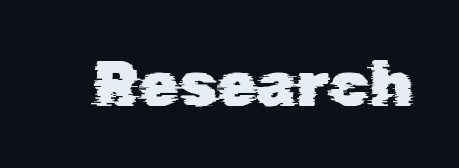
{"serif": "no", "width": "normal", "stroke_contrast": "low", "x_height": "medium", "monospaced": "no", "underline": "no", "letter_spacing": "normal", "letter_spacing_em": 0.0, "glyph_px": 64}
